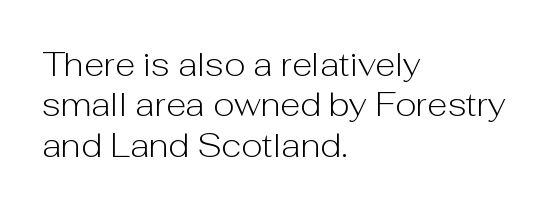
{"serif": "no", "italic": "no", "bold": "no", "weight": "light", "width": "normal", "stroke_contrast": "low", "x_height": "medium", "monospaced": "no", "underline": "no", "align": "left", "line_spacing_ratio": 1.22, "letter_spacing": "normal", "letter_spacing_em": 0.0, "glyph_px": 33}
